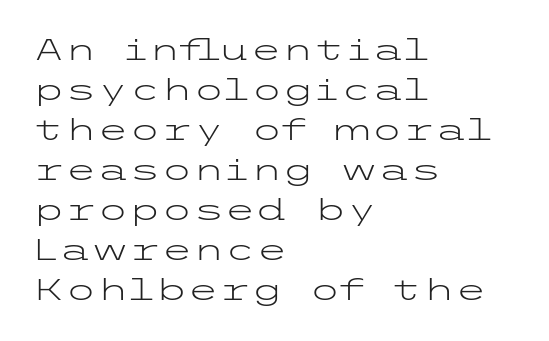
{"serif": "no", "italic": "no", "bold": "no", "weight": "light", "width": "wide", "stroke_contrast": "low", "x_height": "medium", "underline": "no", "align": "left", "line_spacing": "normal", "line_spacing_ratio": 1.38, "letter_spacing": "normal", "letter_spacing_em": 0.0, "glyph_px": 29}
